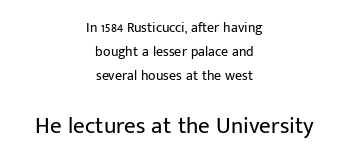
Q: Is the text bold? A: No.
Q: Is the text italic (slanted)? A: No, it is upright.
Q: Is the text underlined? A: No.
Q: How is the paragraph aligned? A: Centered.
Q: Is the spacing between letters normal or unusually wide? A: Normal.
Q: Which block of text is set in a larger size, the first (top) or the second (bottom)? A: The second (bottom) one.
